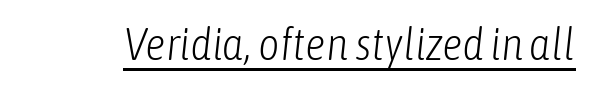
The image shows 46 px light, condensed type, italic (leaning right); set normal letter spacing, underlined; low stroke contrast and a medium x-height.
